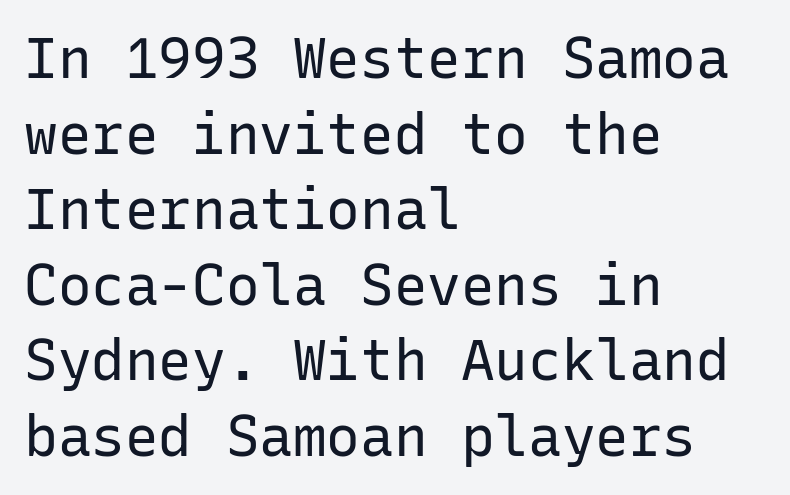
The zone under the glyphs is completely vacant. No extra tracking has been applied to these lines. Weight: regular or lighter. Typographically, this falls in the sans-serif category. Which margin do the lines hug? The left one — the right edge is uneven.
